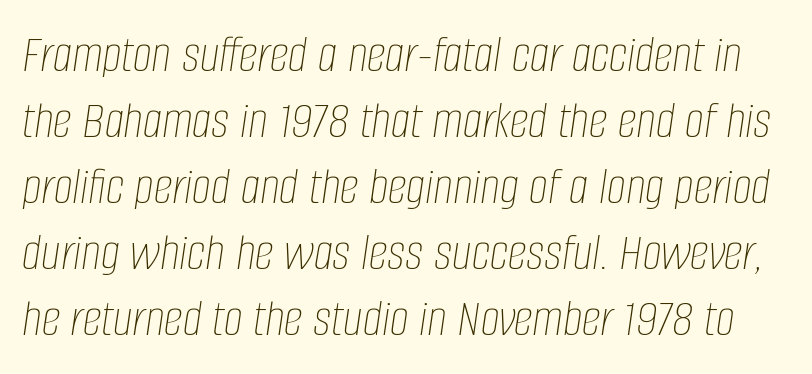
{"italic": "yes", "lean": "right", "slant_degrees": 8, "bold": "no", "weight": "thin", "width": "condensed", "stroke_contrast": "low", "x_height": "large", "monospaced": "no", "underline": "no", "line_spacing_ratio": 1.22, "letter_spacing": "normal", "letter_spacing_em": 0.0, "glyph_px": 54}
